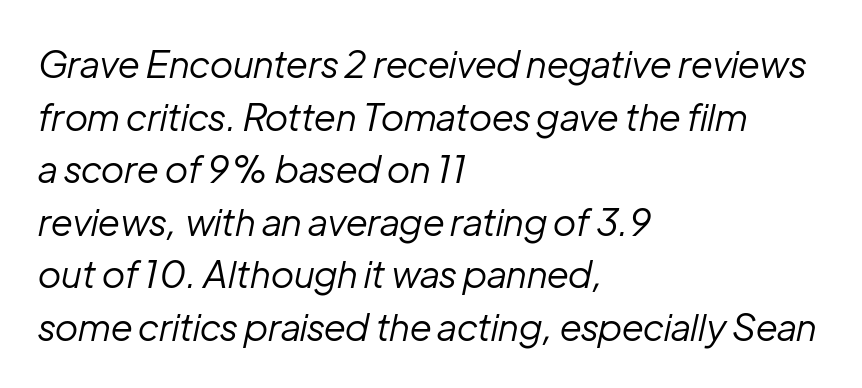
The image shows 37 px regular-weight type, italic (leaning right); set left-aligned, normal line spacing (1.42x), normal letter spacing, not underlined; low stroke contrast and a medium x-height.
